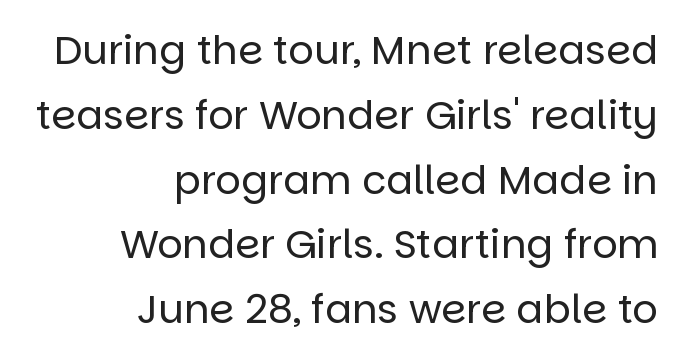
{"serif": "no", "italic": "no", "bold": "no", "weight": "regular", "width": "normal", "stroke_contrast": "low", "x_height": "large", "monospaced": "no", "underline": "no", "align": "right", "line_spacing": "normal", "line_spacing_ratio": 1.62, "letter_spacing": "normal", "letter_spacing_em": 0.0, "glyph_px": 40}
